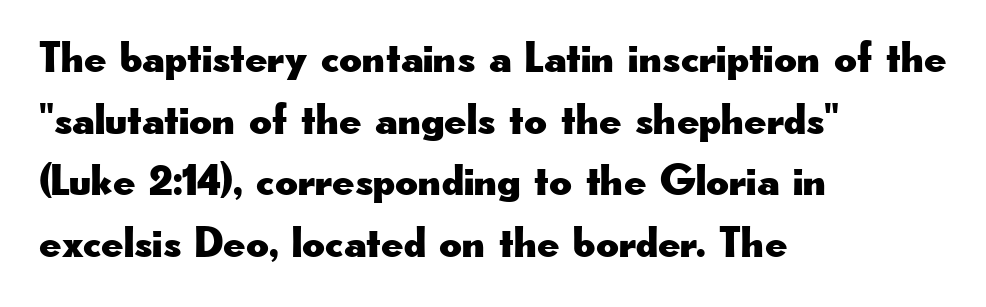
{"serif": "no", "italic": "no", "width": "wide", "stroke_contrast": "low", "x_height": "small", "monospaced": "no", "underline": "no", "align": "left", "line_spacing": "normal", "line_spacing_ratio": 1.4, "letter_spacing": "normal", "letter_spacing_em": 0.0, "glyph_px": 44}
